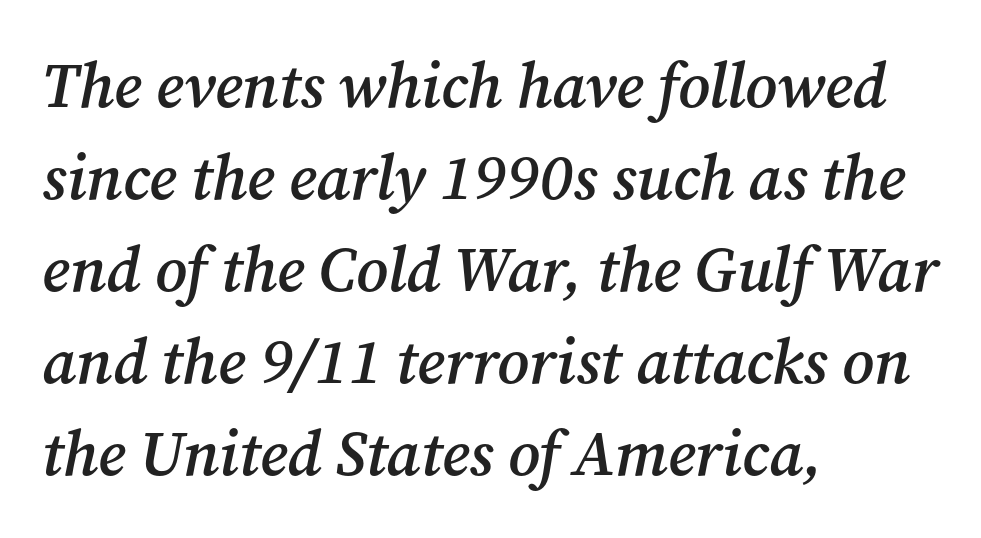
The image shows 63 px semibold serif type, italic (leaning right); set left-aligned, normal line spacing (1.46x), normal letter spacing, not underlined; medium stroke contrast and a medium x-height.
